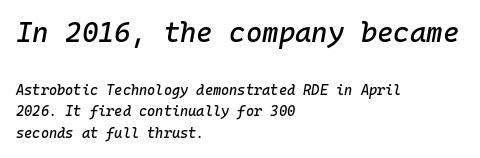
Q: Is the text italic (slanted)? A: Yes, it leans right by about 10 degrees.
Q: Is the text underlined? A: No.
Q: How is the paragraph aligned? A: Left-aligned.
Q: Is the spacing between letters normal or unusually wide? A: Normal.
Q: Is the spacing between lines tight, normal or loose? A: Normal.
Q: Which block of text is set in a larger size, the first (top) or the second (bottom)? A: The first (top) one.
Q: Width (condensed, normal, or wide)? A: Normal.
Q: Stroke contrast? A: Low.
Q: x-height? A: Medium.
Q: Monospaced? A: Yes.
